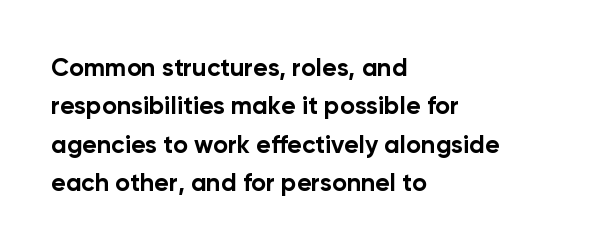
Here the glyphs are tracked normally, forming tight word shapes. Does the weight exceed regular? Yes, all the way to bold. The text block is weighted toward the left margin, trailing off unevenly rightward. Style check: upright. Notice how descenders clear the ascenders below comfortably — that's standard leading. Glance below the letters and you will spot only blank space.
